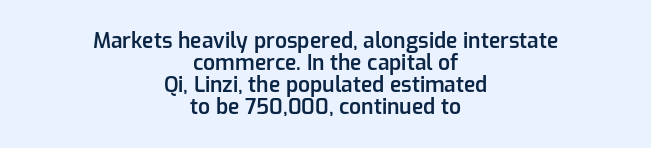
The foot of each line stays bare and open. These lines keep a tight, regular rhythm from letter to letter. Reading down the block, each line starts at a different indent, mirrored at its end. The axis of the letterforms is exactly vertical.
